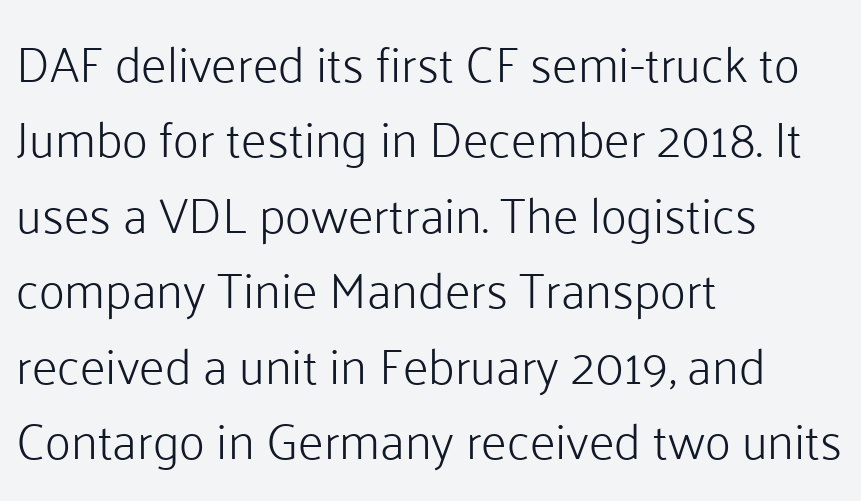
The words here are not underlined. Horizontally, the lines are justified to the leading edge only. Summary of vertical rhythm: regular, with standard interline spacing. These glyphs show unthickened strokes, regular width or finer.
